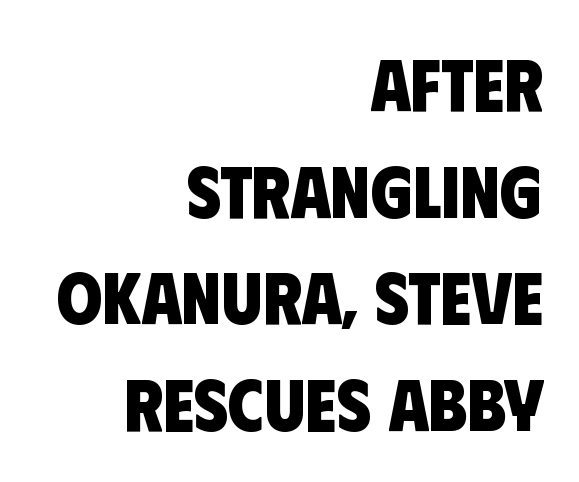
{"serif": "no", "bold": "yes", "weight": "heavy", "width": "condensed", "stroke_contrast": "low", "x_height": "large", "monospaced": "no", "underline": "no", "align": "right", "line_spacing": "normal", "line_spacing_ratio": 1.46, "letter_spacing": "normal", "letter_spacing_em": 0.0, "glyph_px": 73}
